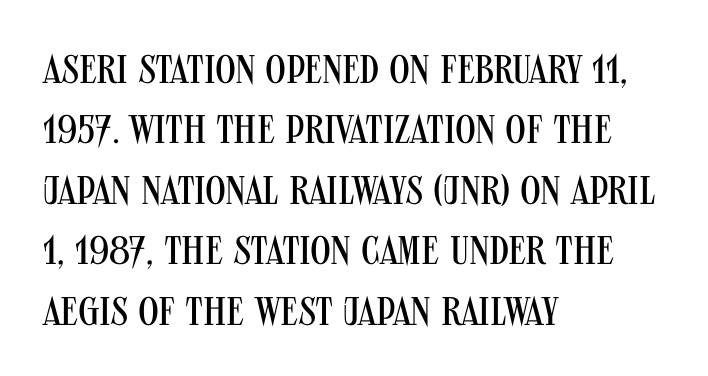
Honestly, the row spacing looks completely unremarkable. The letters advance in unequal steps, a hallmark of proportional type. You can tell it's not italic because the verticals are truly vertical. Observe the absence of serifs on each vertical stroke in this sample. The gap between lines stays unmarked. Default kerning and tracking; the words read as compact shapes.
